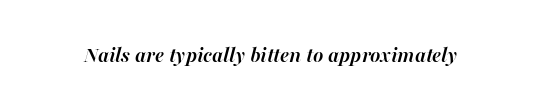
The image shows 22 px bold type, italic (leaning right); set normal letter spacing, not underlined.
